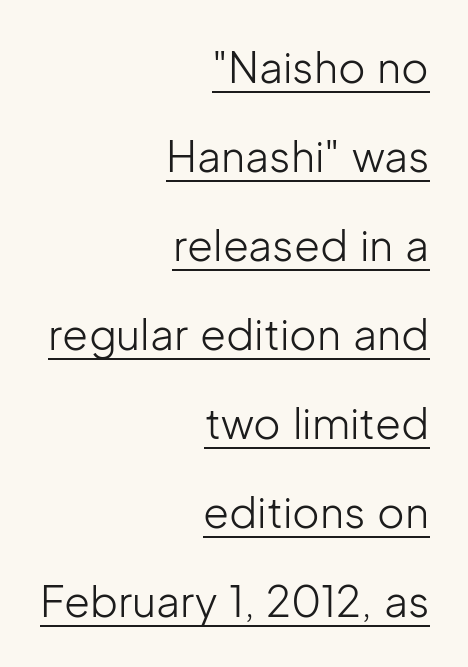
The image shows 42 px light sans-serif type, upright; set right-aligned, loose line spacing (2.12x), normal letter spacing, underlined; low stroke contrast and a medium x-height.
